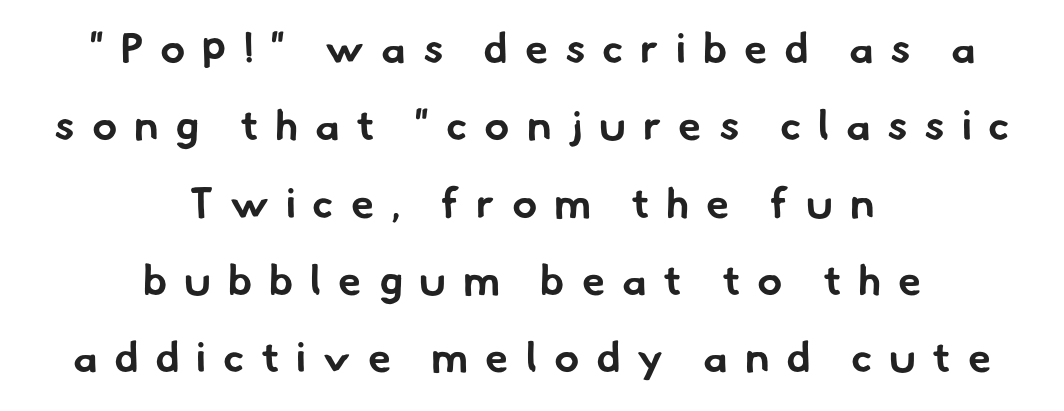
Q: Is the text bold? A: Yes.
Q: Is the typeface a serif or a sans-serif typeface? A: Sans-serif.
Q: Is the text underlined? A: No.
Q: How is the paragraph aligned? A: Centered.
Q: Is the spacing between letters normal or unusually wide? A: Unusually wide.
Q: Width (condensed, normal, or wide)? A: Normal.
Q: Stroke contrast? A: Low.
Q: x-height? A: Small.
Q: Monospaced? A: No.
